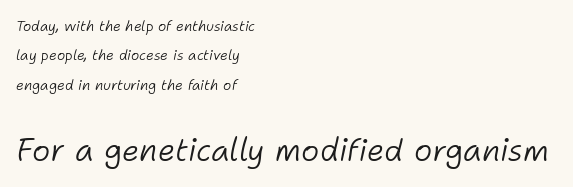
{"italic": "yes", "lean": "right", "slant_degrees": 11, "bold": "no", "weight": "light", "width": "normal", "stroke_contrast": "low", "x_height": "medium", "monospaced": "no", "underline": "no", "align": "left", "line_spacing": "loose", "line_spacing_ratio": 2.09, "letter_spacing": "normal", "letter_spacing_em": 0.0, "larger_block": "second", "size_ratio": 2.21, "glyph_px": 31}
